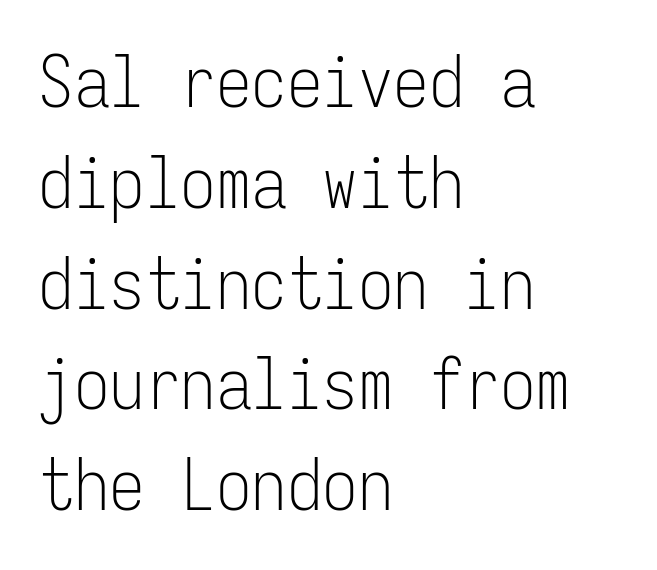
The image shows 71 px light, condensed sans-serif type, upright, monospaced; set left-aligned, normal line spacing (1.42x), normal letter spacing, not underlined; low stroke contrast and a medium x-height.
